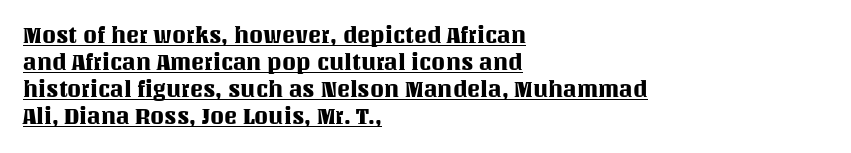
{"italic": "no", "underline": "yes", "align": "left", "line_spacing_ratio": 1.23, "letter_spacing": "normal", "letter_spacing_em": 0.0, "glyph_px": 22}
